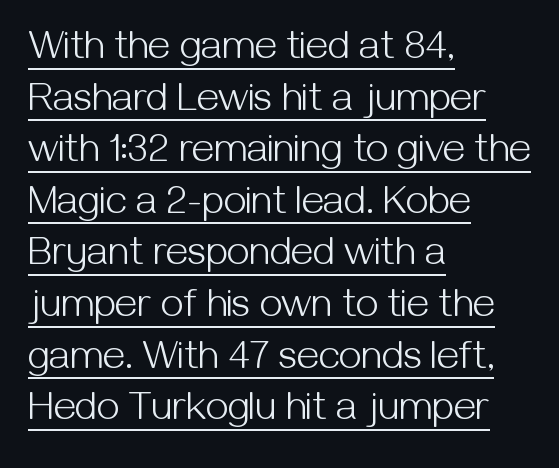
Q: Is the text bold? A: No.
Q: Is the text italic (slanted)? A: No, it is upright.
Q: Is the typeface a serif or a sans-serif typeface? A: Sans-serif.
Q: Is the text underlined? A: Yes.
Q: How is the paragraph aligned? A: Left-aligned.
Q: Is the spacing between letters normal or unusually wide? A: Normal.
Q: Is the spacing between lines tight, normal or loose? A: Normal.
Q: Width (condensed, normal, or wide)? A: Normal.
Q: Stroke contrast? A: Medium.
Q: x-height? A: Medium.
Q: Monospaced? A: No.
